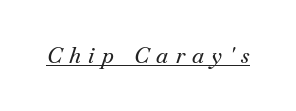
The image shows 22 px text type, italic (leaning right); set unusually wide letter spacing (+0.33 em), underlined.
